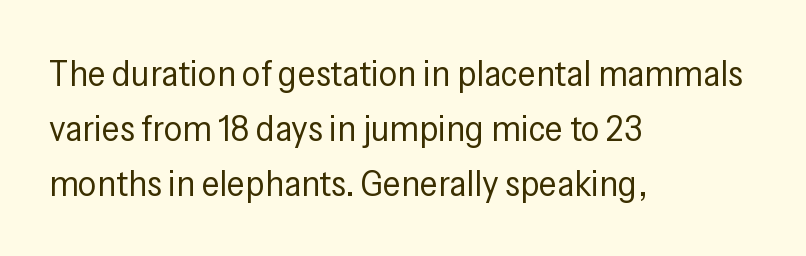
{"serif": "no", "italic": "no", "bold": "no", "weight": "regular", "width": "condensed", "stroke_contrast": "low", "x_height": "medium", "monospaced": "no", "underline": "no", "align": "left", "line_spacing": "normal", "line_spacing_ratio": 1.48, "letter_spacing": "normal", "letter_spacing_em": 0.0, "glyph_px": 37}
